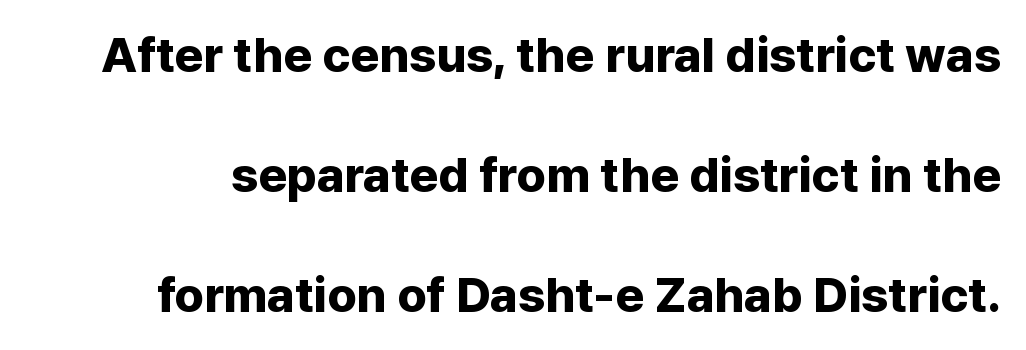
The image shows 49 px bold sans-serif type, upright; set loose line spacing (2.45x), normal letter spacing, not underlined; low stroke contrast and a medium x-height.
